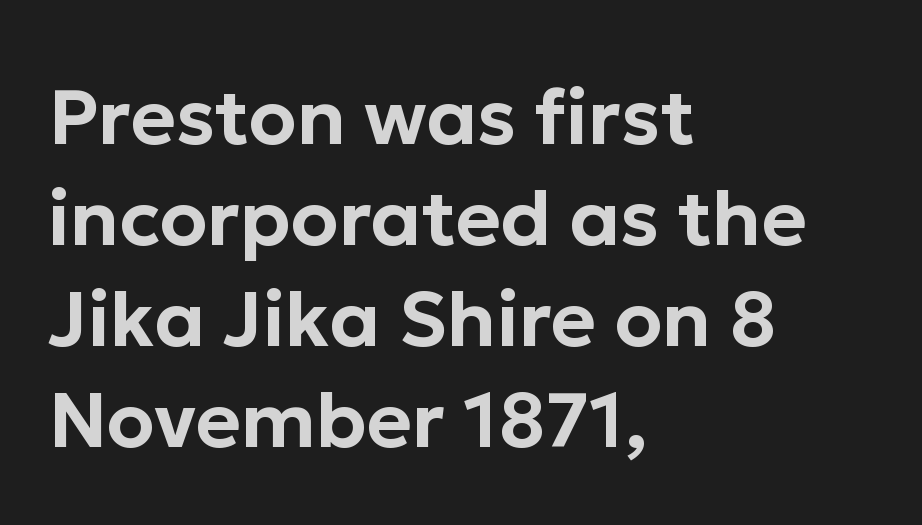
{"serif": "no", "italic": "no", "width": "normal", "stroke_contrast": "low", "x_height": "medium", "monospaced": "no", "underline": "no", "align": "left", "line_spacing": "normal", "line_spacing_ratio": 1.31, "letter_spacing": "normal", "letter_spacing_em": 0.0, "glyph_px": 77}
